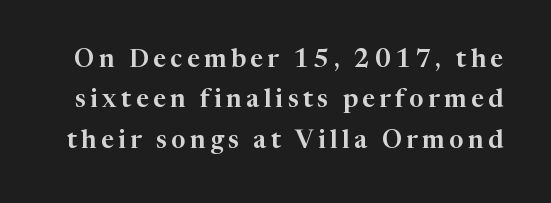
{"italic": "no", "underline": "no", "line_spacing": "normal", "line_spacing_ratio": 1.62, "glyph_px": 25}
